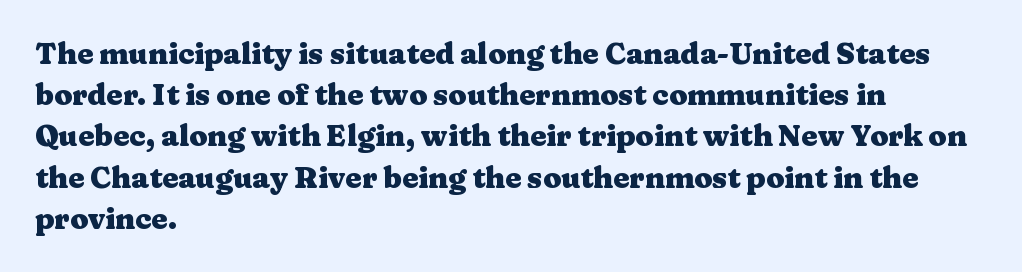
Yep, those are serifs on the letters. On the weight axis this lands at bold, roughly 700. The string is rendered with underlining switched off. Honestly, the row spacing looks completely unremarkable. Notice how the stems are strictly vertical — no italics here. Varying glyph widths throughout — classic text-font behaviour.
